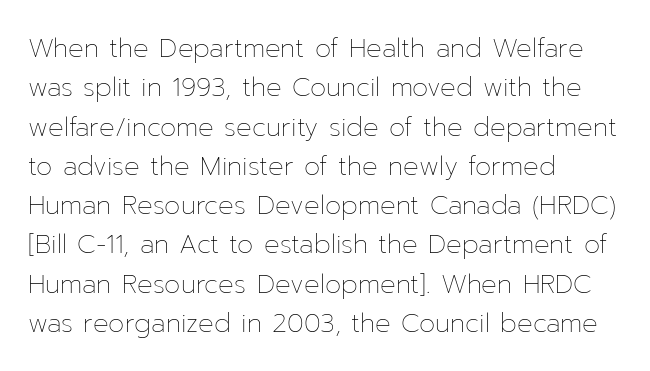
{"italic": "no", "bold": "no", "underline": "no", "align": "left", "line_spacing": "normal", "line_spacing_ratio": 1.51, "letter_spacing": "normal", "letter_spacing_em": 0.0, "glyph_px": 26}
